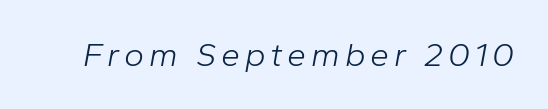
Q: Is the text bold? A: No.
Q: Is the text italic (slanted)? A: Yes, it leans right by about 10 degrees.
Q: Is the text underlined? A: No.
Q: Width (condensed, normal, or wide)? A: Normal.
Q: Stroke contrast? A: Low.
Q: x-height? A: Medium.
Q: Monospaced? A: No.
